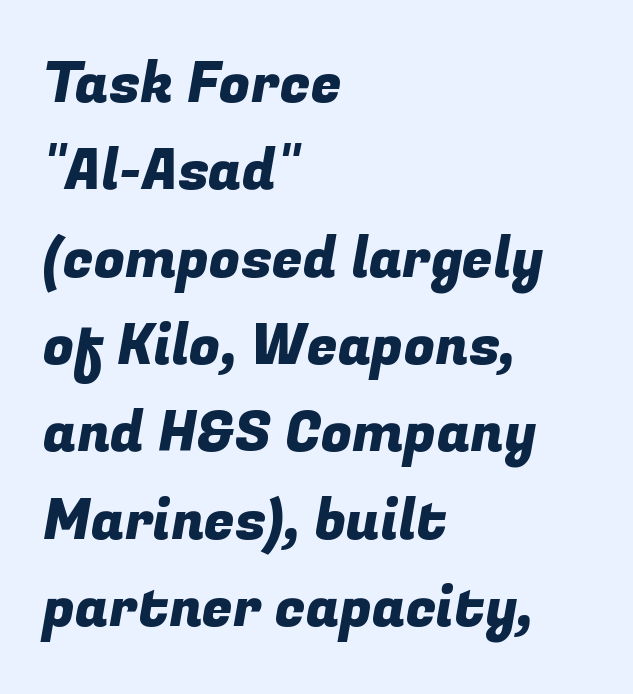
Regarding serifs, this sample does without them. Does the copy run flush right? No — it runs flush left. A clean baseline with only descenders dipping below it. Short note: letters normally spaced. Here the designer chose a conventional face with non-uniform glyph widths.
